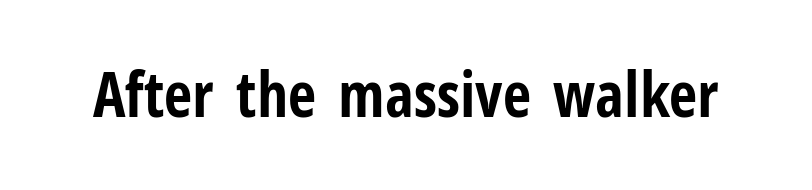
The image shows 62 px bold, condensed sans-serif type, upright; set normal letter spacing, not underlined; low stroke contrast and a medium x-height.
